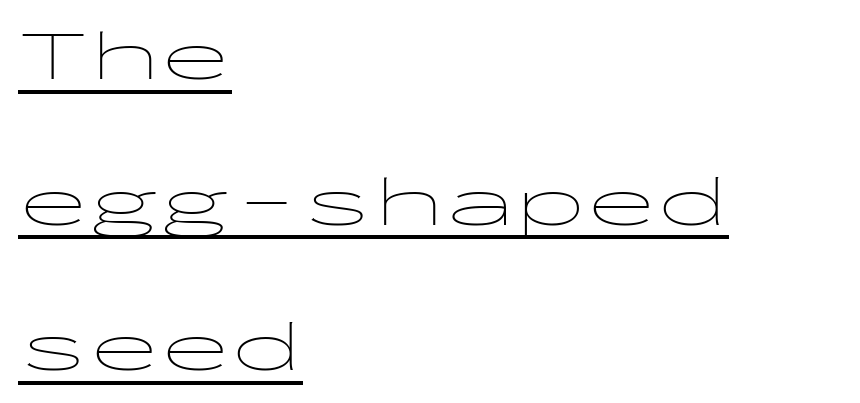
Q: Is the text bold? A: No.
Q: Is the text italic (slanted)? A: No, it is upright.
Q: Is the typeface a serif or a sans-serif typeface? A: Sans-serif.
Q: Is the text underlined? A: Yes.
Q: How is the paragraph aligned? A: Left-aligned.
Q: Is the spacing between letters normal or unusually wide? A: Normal.
Q: Is the spacing between lines tight, normal or loose? A: Loose.
Q: Width (condensed, normal, or wide)? A: Wide.
Q: Stroke contrast? A: Low.
Q: x-height? A: Medium.
Q: Monospaced? A: Yes.
